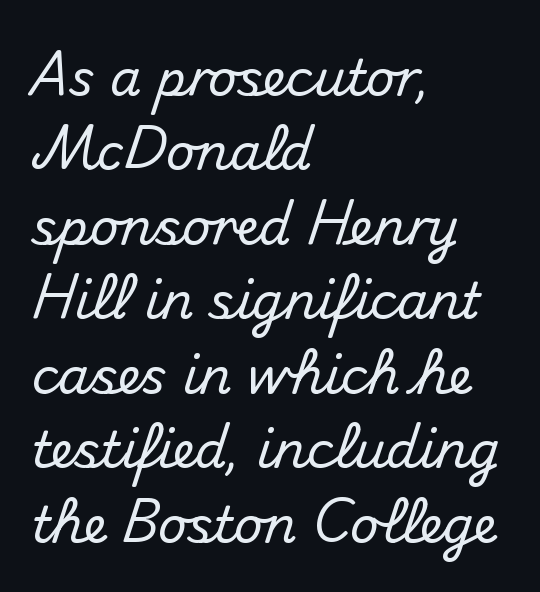
The image shows 50 px sans-serif type; set left-aligned, normal line spacing (1.49x), normal letter spacing, not underlined; medium stroke contrast and a small x-height.
